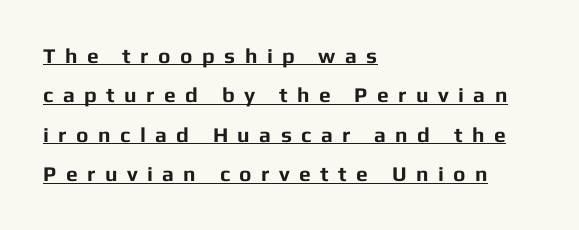
The image shows 21 px bold type, upright; set left-aligned, line spacing 1.88x, unusually wide letter spacing (+0.45 em), underlined.
